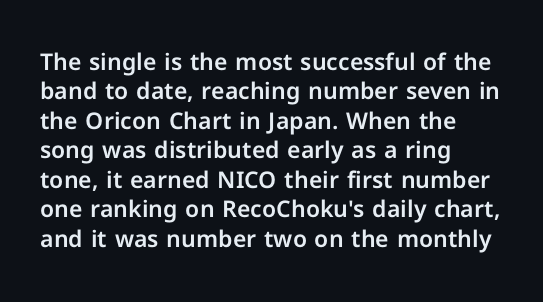
{"italic": "no", "underline": "no", "align": "left", "line_spacing": "normal", "line_spacing_ratio": 1.28, "letter_spacing": "normal", "letter_spacing_em": 0.0, "glyph_px": 23}
